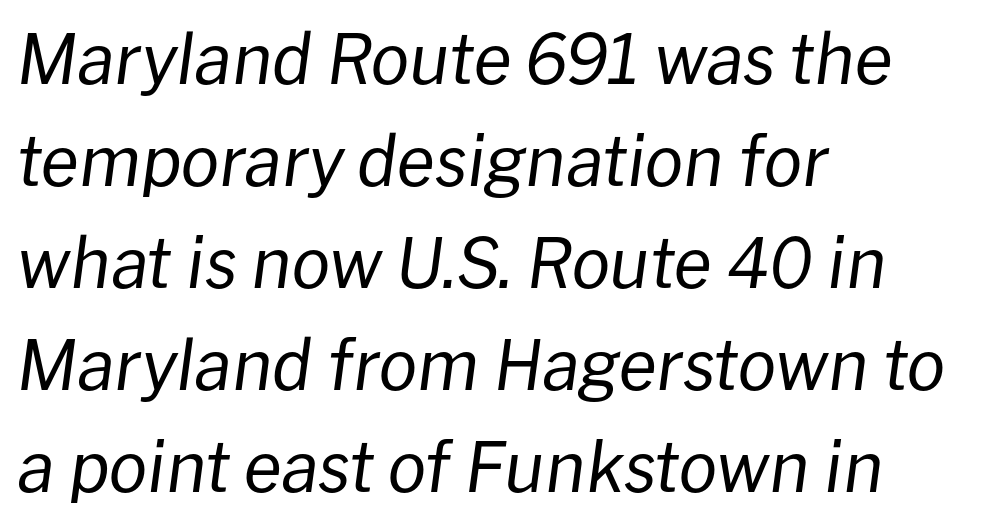
The image shows 69 px regular-weight type, italic (leaning right); set left-aligned, normal line spacing (1.48x), normal letter spacing, not underlined; low stroke contrast and a medium x-height.
